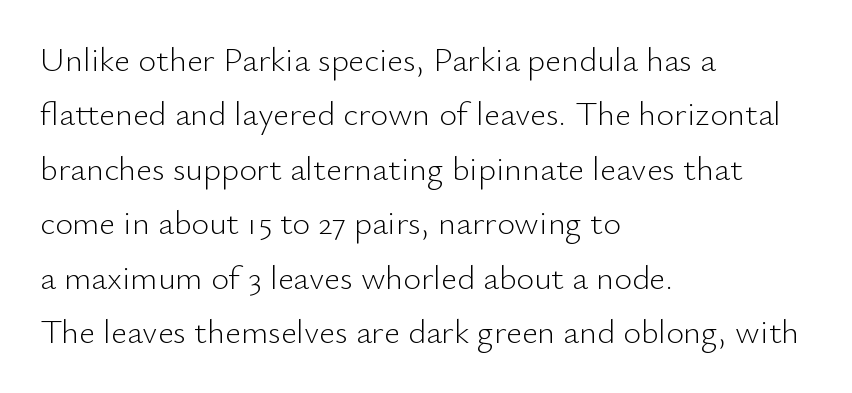
Q: Is the text bold? A: No.
Q: Is the text italic (slanted)? A: No, it is upright.
Q: Is the typeface a serif or a sans-serif typeface? A: Sans-serif.
Q: Is the text underlined? A: No.
Q: How is the paragraph aligned? A: Left-aligned.
Q: Is the spacing between letters normal or unusually wide? A: Normal.
Q: Is the spacing between lines tight, normal or loose? A: Normal.
Q: Width (condensed, normal, or wide)? A: Normal.
Q: Stroke contrast? A: Low.
Q: x-height? A: Small.
Q: Monospaced? A: No.
